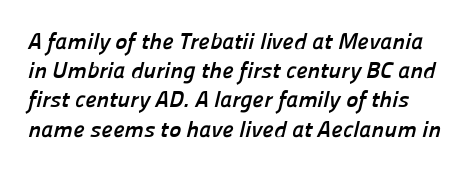
{"bold": "yes", "underline": "no", "line_spacing": "normal", "line_spacing_ratio": 1.27, "letter_spacing": "normal", "letter_spacing_em": 0.0, "glyph_px": 23}
